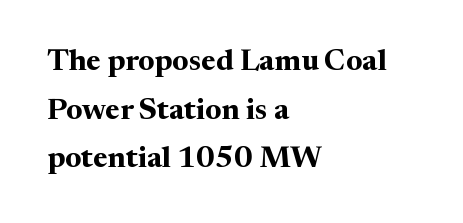
{"serif": "yes", "italic": "no", "bold": "yes", "weight": "bold", "width": "normal", "stroke_contrast": "medium", "x_height": "medium", "monospaced": "no", "underline": "no", "align": "left", "line_spacing": "normal", "line_spacing_ratio": 1.62, "letter_spacing": "normal", "letter_spacing_em": 0.0, "glyph_px": 30}
